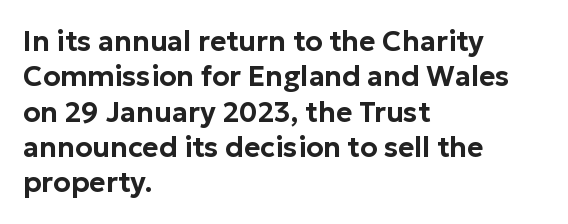
{"serif": "no", "italic": "no", "width": "normal", "stroke_contrast": "low", "x_height": "medium", "monospaced": "no", "underline": "no", "align": "left", "line_spacing": "normal", "line_spacing_ratio": 1.26, "letter_spacing": "normal", "letter_spacing_em": 0.0, "glyph_px": 28}
